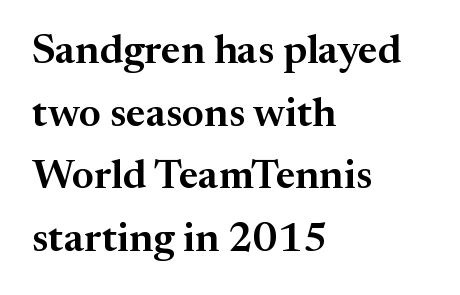
{"serif": "yes", "italic": "no", "width": "normal", "stroke_contrast": "medium", "x_height": "medium", "monospaced": "no", "underline": "no", "align": "left", "line_spacing": "normal", "line_spacing_ratio": 1.53, "letter_spacing": "normal", "letter_spacing_em": 0.0, "glyph_px": 41}
